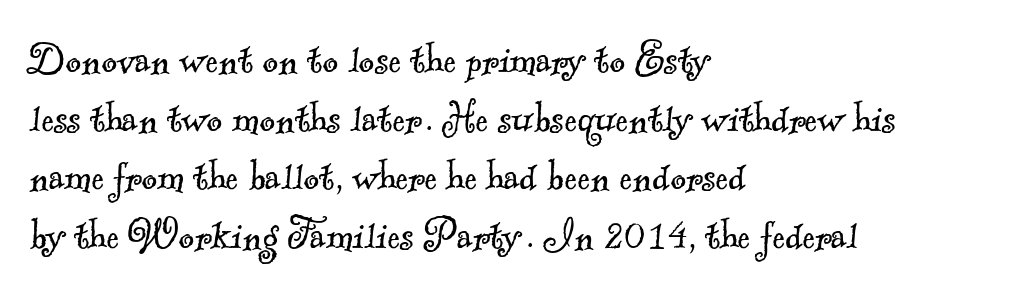
Q: Is the text bold? A: No.
Q: Is the typeface a serif or a sans-serif typeface? A: Serif.
Q: Is the text underlined? A: No.
Q: How is the paragraph aligned? A: Left-aligned.
Q: Is the spacing between letters normal or unusually wide? A: Normal.
Q: Width (condensed, normal, or wide)? A: Normal.
Q: x-height? A: Small.
Q: Monospaced? A: No.
